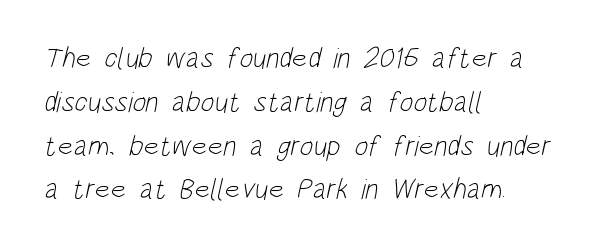
{"serif": "no", "bold": "no", "weight": "light", "width": "condensed", "stroke_contrast": "low", "x_height": "large", "monospaced": "no", "underline": "no", "align": "left", "line_spacing": "normal", "line_spacing_ratio": 1.51, "letter_spacing": "normal", "letter_spacing_em": 0.0, "glyph_px": 29}
